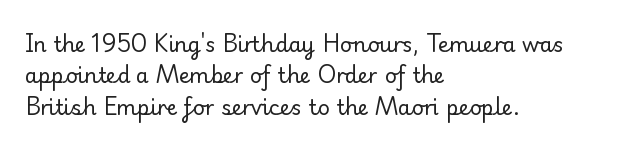
Ordinary non-slanted type is in use. Honestly, the row spacing looks completely unremarkable. These lines keep a tight, regular rhythm from letter to letter. These lines stack with their left ends in a neat column.
